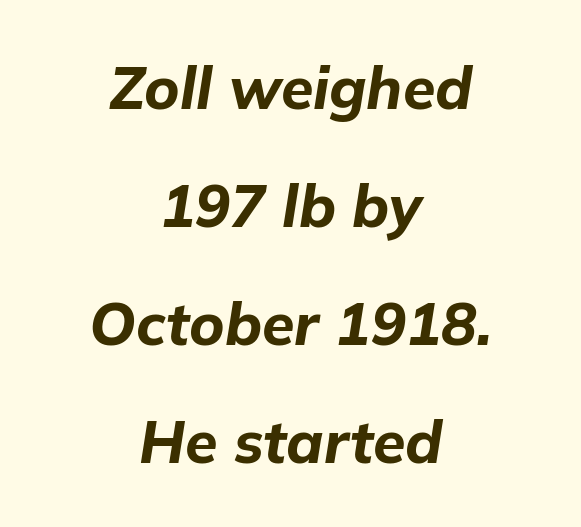
{"italic": "yes", "lean": "right", "slant_degrees": 9, "bold": "yes", "weight": "bold", "width": "normal", "stroke_contrast": "low", "x_height": "medium", "monospaced": "no", "underline": "no", "align": "center", "line_spacing": "loose", "line_spacing_ratio": 2.0, "letter_spacing": "normal", "letter_spacing_em": 0.0, "glyph_px": 59}
